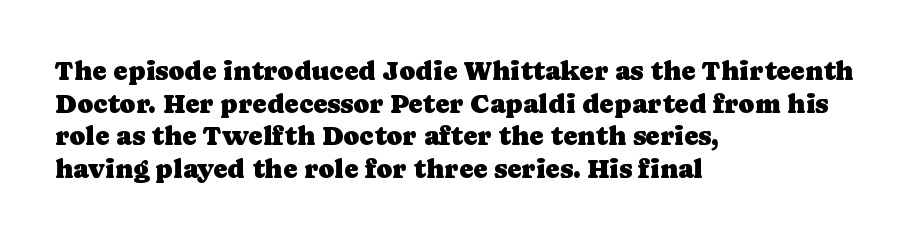
The image shows 27 px text type, upright; set left-aligned, line spacing 1.21x, normal letter spacing, not underlined.
